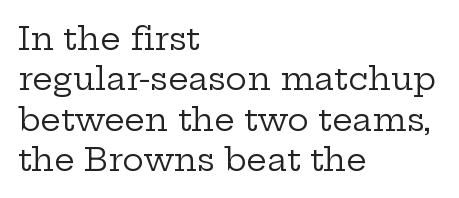
This is roman type, the default non-slanted kind. Horizontal alignment here is leftward, the default for most running prose. Heaviness? Minimal to ordinary, like unemphasized prose. Font category for this specimen: serif. Spacing verdict: proportional, widths tailored to each character.
